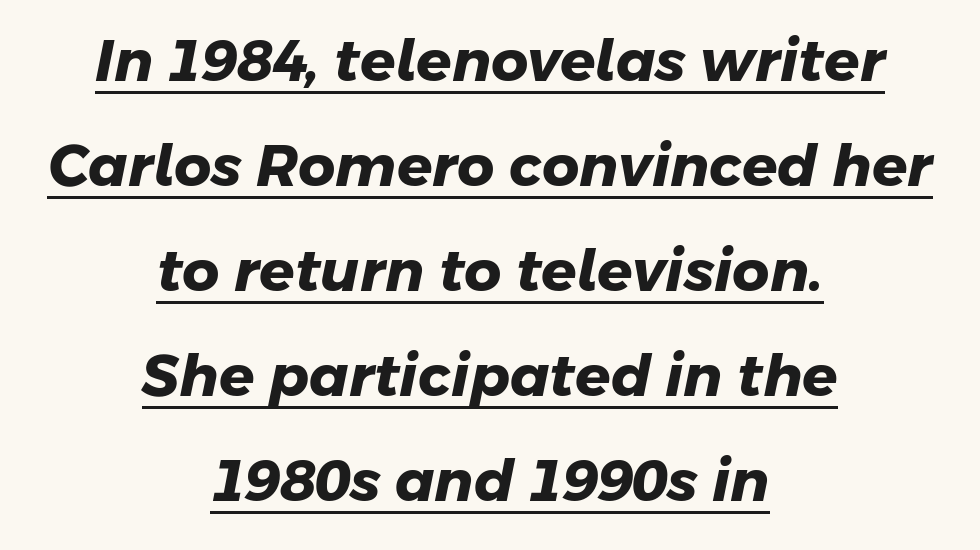
{"serif": "no", "bold": "yes", "weight": "heavy", "width": "normal", "stroke_contrast": "low", "x_height": "medium", "monospaced": "no", "underline": "yes", "align": "center", "line_spacing_ratio": 1.81, "letter_spacing": "normal", "letter_spacing_em": 0.0, "glyph_px": 58}
